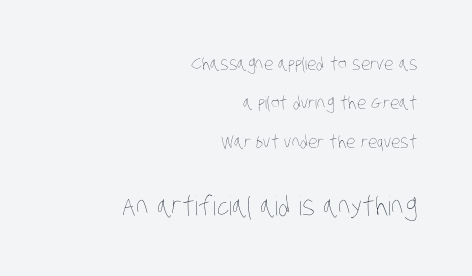
Stems and bowls with no extra thickness — not bold. A clean baseline with only descenders dipping below it. Reading down the column, the eye jumps a long way to each next line. This rendering uses right alignment, leaving the left contour irregular.
